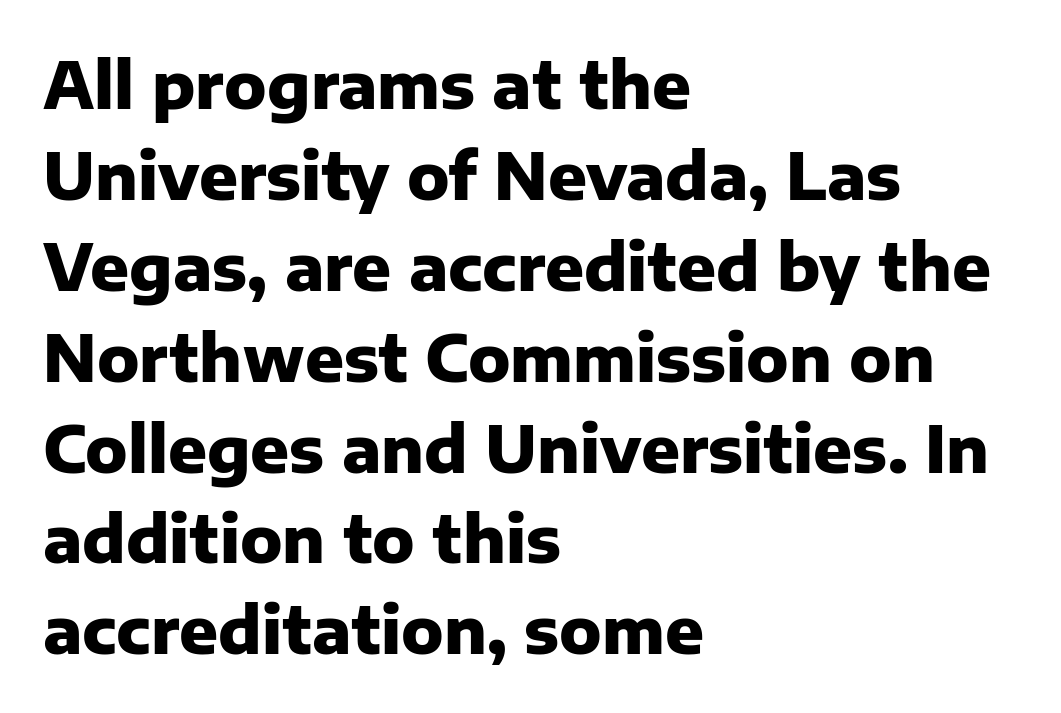
{"serif": "no", "italic": "no", "bold": "yes", "weight": "heavy", "width": "normal", "stroke_contrast": "low", "x_height": "medium", "monospaced": "no", "underline": "no", "align": "left", "line_spacing": "normal", "line_spacing_ratio": 1.42, "letter_spacing": "normal", "letter_spacing_em": 0.0, "glyph_px": 64}
